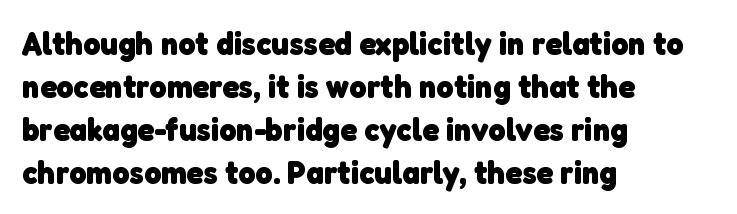
Q: Is the text bold? A: Yes.
Q: Is the typeface a serif or a sans-serif typeface? A: Sans-serif.
Q: Is the text underlined? A: No.
Q: How is the paragraph aligned? A: Left-aligned.
Q: Is the spacing between letters normal or unusually wide? A: Normal.
Q: Is the spacing between lines tight, normal or loose? A: Normal.
Q: Width (condensed, normal, or wide)? A: Normal.
Q: Stroke contrast? A: Low.
Q: x-height? A: Medium.
Q: Monospaced? A: No.
